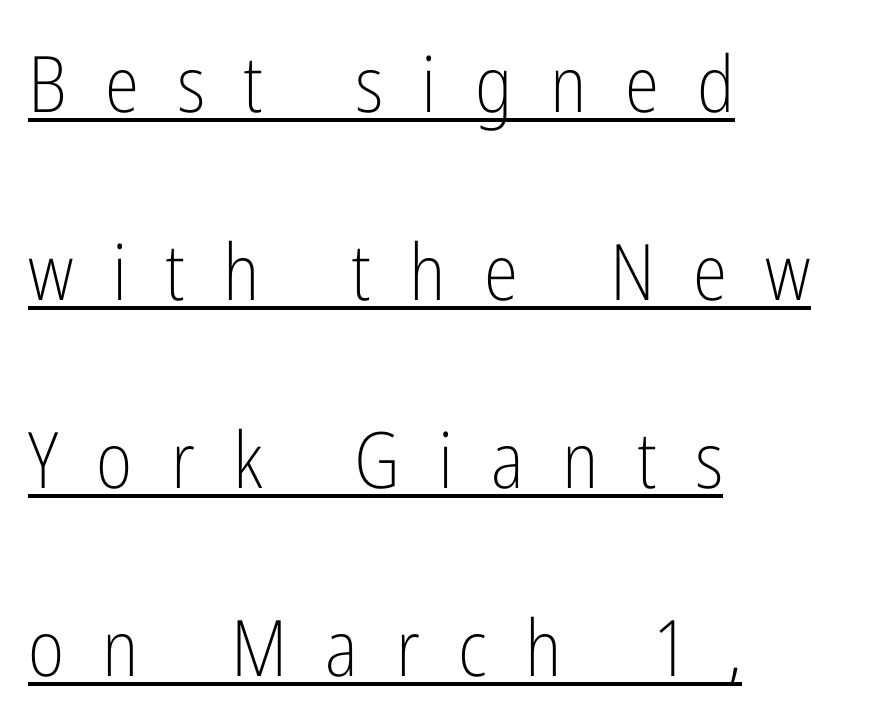
Q: Is the text bold? A: No.
Q: Is the text italic (slanted)? A: No, it is upright.
Q: Is the typeface a serif or a sans-serif typeface? A: Sans-serif.
Q: Is the text underlined? A: Yes.
Q: How is the paragraph aligned? A: Left-aligned.
Q: Is the spacing between letters normal or unusually wide? A: Unusually wide.
Q: Is the spacing between lines tight, normal or loose? A: Loose.
Q: Width (condensed, normal, or wide)? A: Condensed.
Q: Stroke contrast? A: Low.
Q: x-height? A: Medium.
Q: Monospaced? A: No.
